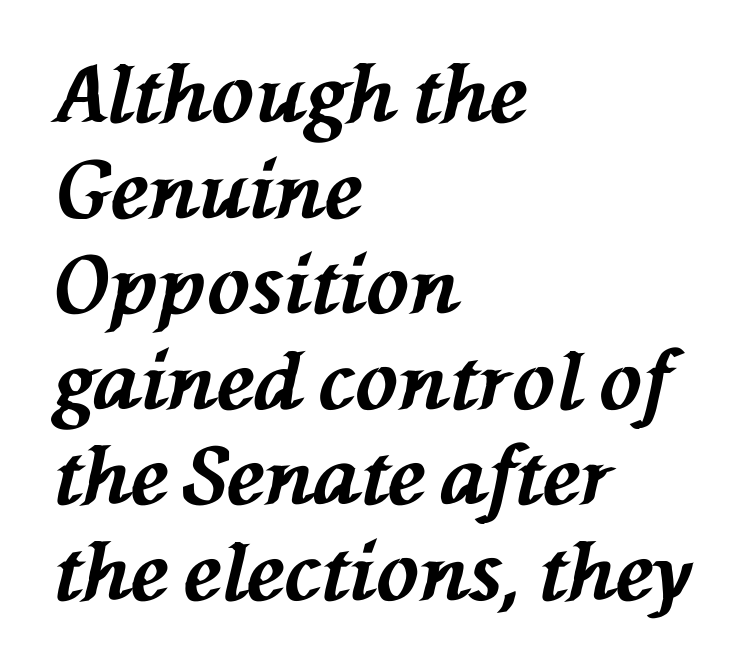
Q: Is the text bold? A: Yes.
Q: Is the text italic (slanted)? A: Yes, it leans left by about 76 degrees.
Q: Is the text underlined? A: No.
Q: How is the paragraph aligned? A: Left-aligned.
Q: Is the spacing between letters normal or unusually wide? A: Normal.
Q: Width (condensed, normal, or wide)? A: Normal.
Q: Stroke contrast? A: Medium.
Q: x-height? A: Medium.
Q: Monospaced? A: No.
